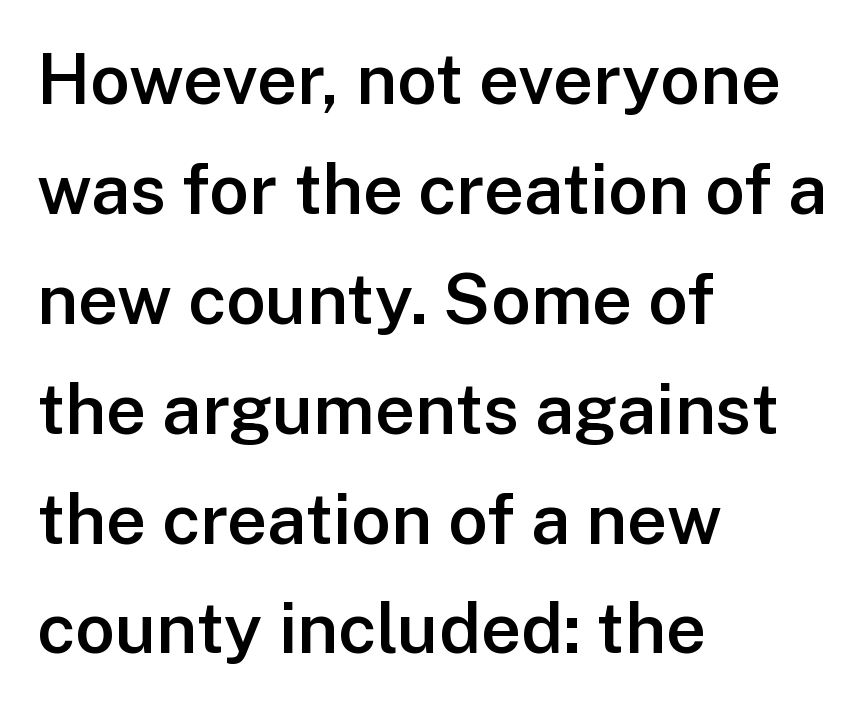
The image shows 70 px semibold sans-serif type, upright; set left-aligned, normal line spacing (1.57x), normal letter spacing, not underlined; low stroke contrast and a medium x-height.
